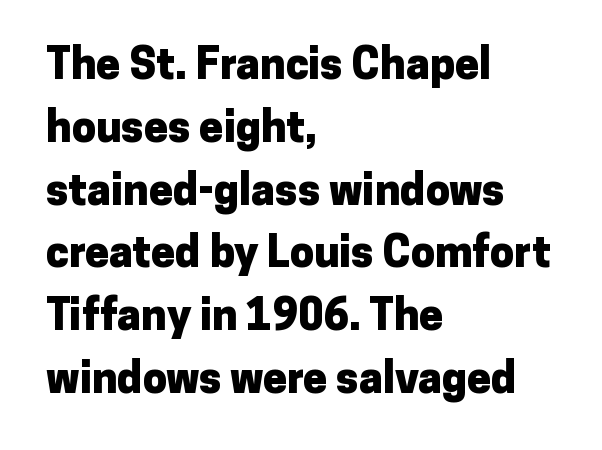
The passage shown is typed in a proportional face where columns would drift. Reading down the block, your eye returns to a fixed left position each line. The space between consecutive lines is moderate. How are the letters spaced? Ordinarily, with no added tracking. Serif or sans? Sans — the stroke terminals are bare. Has an underline been added? It has not.
